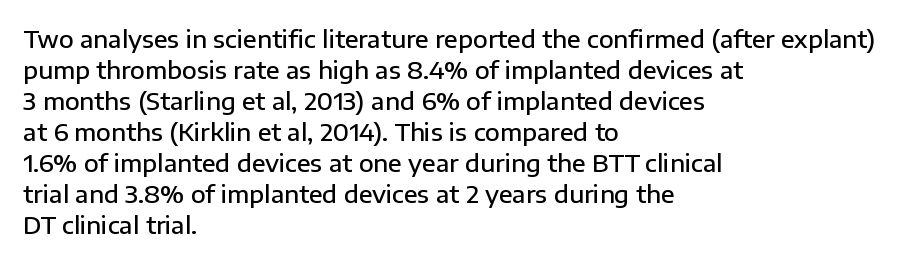
The strip under each line holds only bare page. Default kerning and tracking; the words read as compact shapes. This is the regular roman posture of the typeface. Regular leading. One-word summary of the alignment: left.
